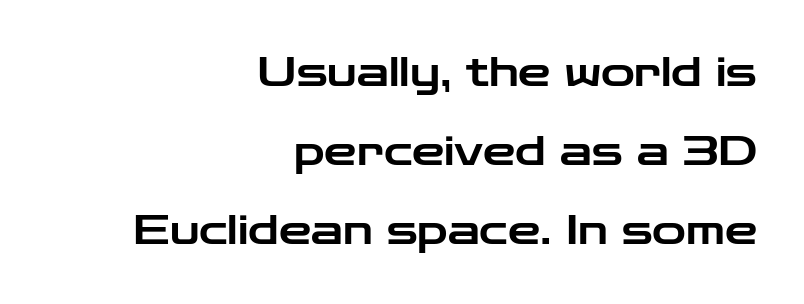
{"serif": "no", "italic": "no", "width": "wide", "stroke_contrast": "low", "x_height": "medium", "monospaced": "no", "underline": "no", "align": "right", "line_spacing": "loose", "line_spacing_ratio": 1.93, "letter_spacing": "normal", "letter_spacing_em": 0.0, "glyph_px": 41}
